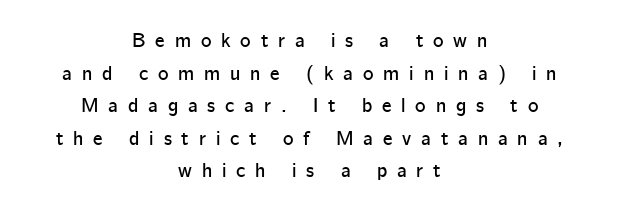
Q: Is the text italic (slanted)? A: No, it is upright.
Q: Is the text underlined? A: No.
Q: How is the paragraph aligned? A: Centered.
Q: Is the spacing between letters normal or unusually wide? A: Unusually wide.
Q: Is the spacing between lines tight, normal or loose? A: Normal.
